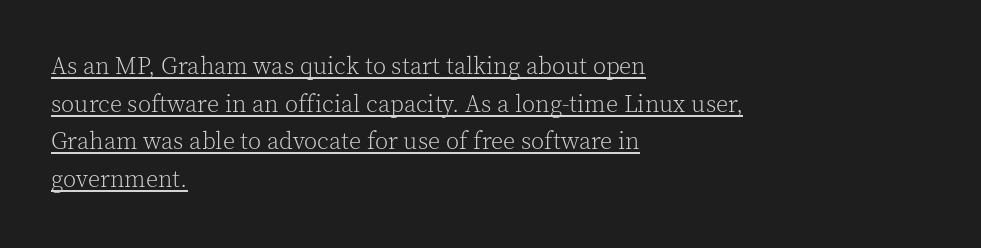
The image shows 24 px text type, upright; set left-aligned, normal line spacing (1.57x), normal letter spacing, underlined.
